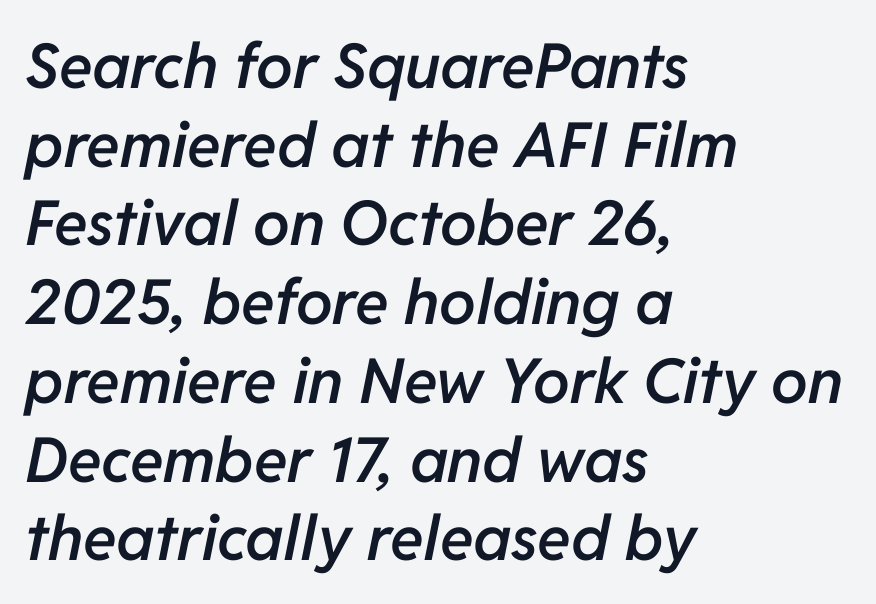
Q: Is the text bold? A: Semi-bold.
Q: Is the text italic (slanted)? A: Yes, it leans right by about 11 degrees.
Q: Is the text underlined? A: No.
Q: How is the paragraph aligned? A: Left-aligned.
Q: Is the spacing between letters normal or unusually wide? A: Normal.
Q: Is the spacing between lines tight, normal or loose? A: Normal.
Q: Width (condensed, normal, or wide)? A: Normal.
Q: Stroke contrast? A: Low.
Q: x-height? A: Medium.
Q: Monospaced? A: No.
